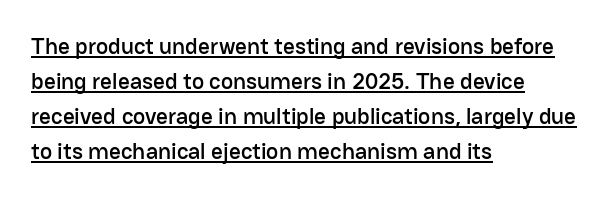
{"italic": "no", "underline": "yes", "align": "left", "line_spacing": "normal", "line_spacing_ratio": 1.52, "letter_spacing": "normal", "letter_spacing_em": 0.0, "glyph_px": 23}
